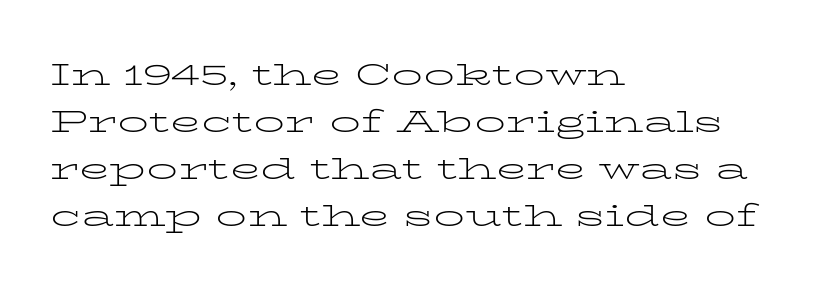
The image shows 31 px light, wide serif type, upright; set left-aligned, normal line spacing (1.52x), normal letter spacing, not underlined; low stroke contrast and a medium x-height.
